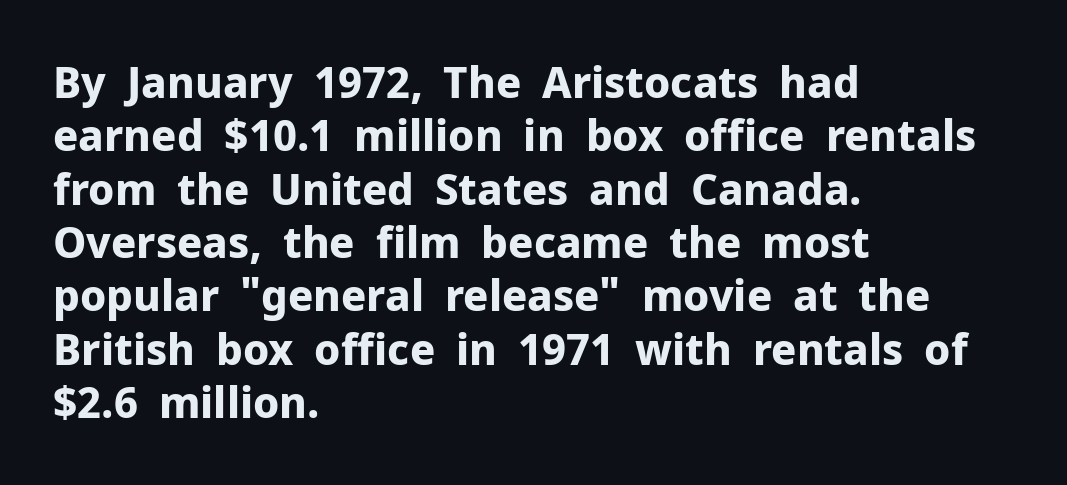
Q: Is the text bold? A: Yes.
Q: Is the text italic (slanted)? A: No, it is upright.
Q: Is the typeface a serif or a sans-serif typeface? A: Sans-serif.
Q: Is the text underlined? A: No.
Q: How is the paragraph aligned? A: Left-aligned.
Q: Is the spacing between letters normal or unusually wide? A: Normal.
Q: Is the spacing between lines tight, normal or loose? A: Normal.
Q: Width (condensed, normal, or wide)? A: Normal.
Q: Stroke contrast? A: Low.
Q: x-height? A: Medium.
Q: Monospaced? A: No.
